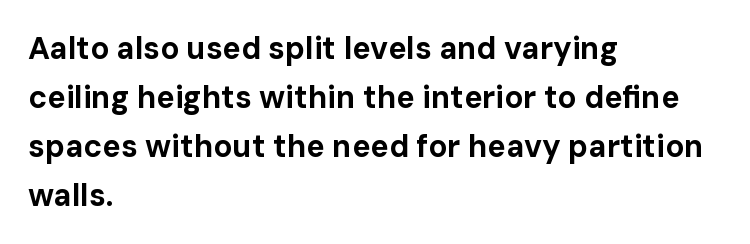
{"serif": "no", "italic": "no", "bold": "yes", "weight": "bold", "width": "normal", "stroke_contrast": "low", "x_height": "medium", "monospaced": "no", "underline": "no", "align": "left", "line_spacing": "normal", "line_spacing_ratio": 1.58, "letter_spacing": "normal", "letter_spacing_em": 0.0, "glyph_px": 31}
